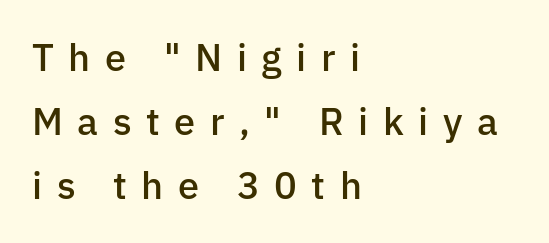
The image shows 38 px semibold sans-serif type, upright; set left-aligned, normal line spacing (1.69x), unusually wide letter spacing (+0.38 em), not underlined; low stroke contrast and a medium x-height.
